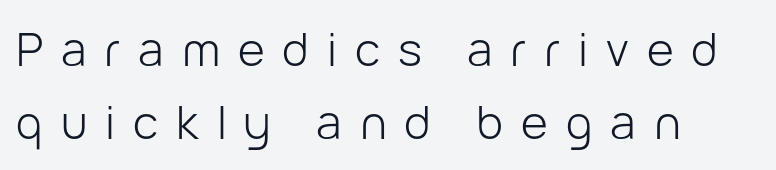
{"serif": "no", "italic": "no", "bold": "no", "weight": "light", "width": "normal", "stroke_contrast": "low", "x_height": "medium", "monospaced": "no", "underline": "no", "align": "left", "line_spacing": "normal", "line_spacing_ratio": 1.59, "letter_spacing": "wide", "letter_spacing_em": 0.39, "glyph_px": 46}
